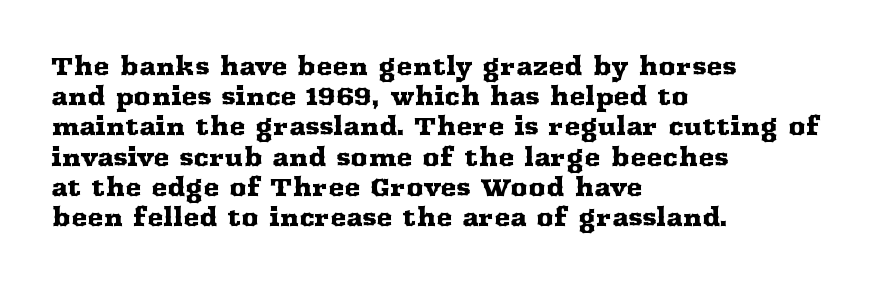
The image shows 24 px text type, upright; set left-aligned, normal line spacing (1.26x), normal letter spacing, not underlined.
